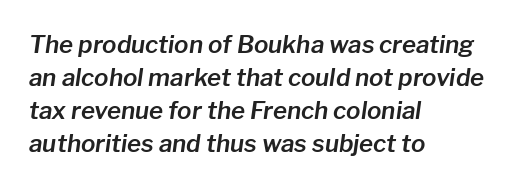
Every character sits at an angle, as italics do. Students, note that the glyphs here touch the page at normal intervals. Honestly, there is no underline to notice here at all. Interline gaps are of average width in this sample.
